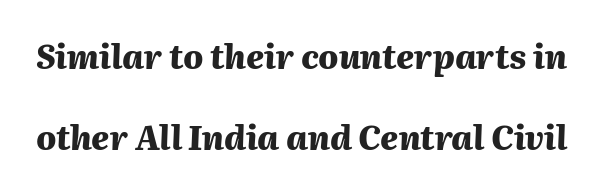
Q: Is the text bold? A: Yes.
Q: Is the text italic (slanted)? A: Yes, it leans right by about 2 degrees.
Q: Is the text underlined? A: No.
Q: Is the spacing between letters normal or unusually wide? A: Normal.
Q: Is the spacing between lines tight, normal or loose? A: Loose.
Q: Width (condensed, normal, or wide)? A: Normal.
Q: Stroke contrast? A: Medium.
Q: x-height? A: Medium.
Q: Monospaced? A: No.
